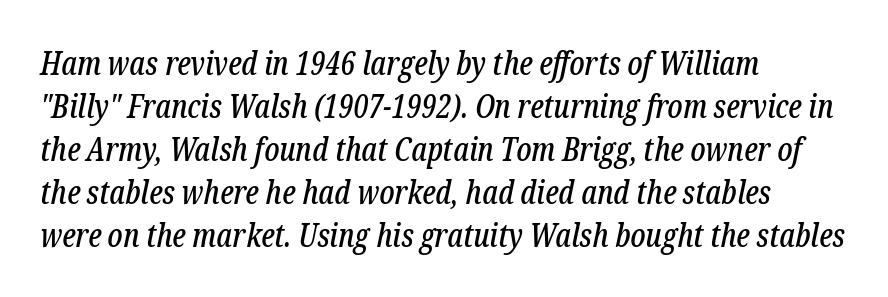
The image shows 32 px condensed serif type, italic (leaning right); set left-aligned, normal line spacing (1.34x), normal letter spacing, not underlined; low stroke contrast and a medium x-height.
